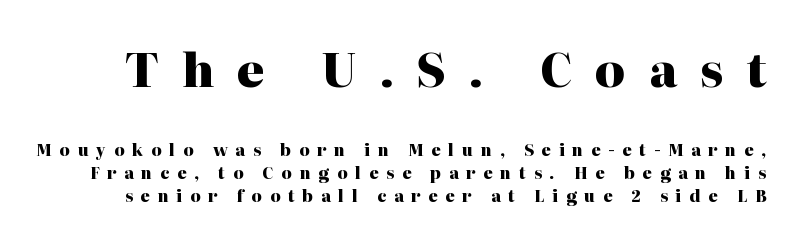
Q: Is the text bold? A: Yes.
Q: Is the text italic (slanted)? A: No, it is upright.
Q: Is the typeface a serif or a sans-serif typeface? A: Serif.
Q: Is the text underlined? A: No.
Q: Is the spacing between letters normal or unusually wide? A: Unusually wide.
Q: Is the spacing between lines tight, normal or loose? A: Normal.
Q: Which block of text is set in a larger size, the first (top) or the second (bottom)? A: The first (top) one.
Q: Width (condensed, normal, or wide)? A: Normal.
Q: Stroke contrast? A: High.
Q: x-height? A: Medium.
Q: Monospaced? A: No.
